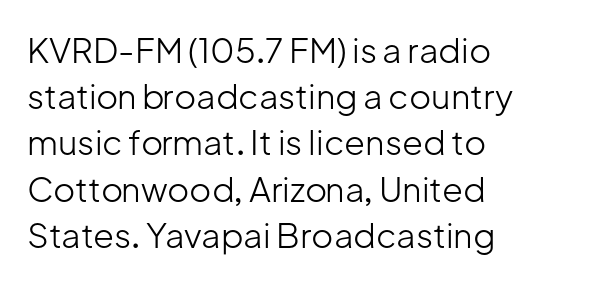
Here the designer chose a conventional face with non-uniform glyph widths. Compared with typical body copy, the letter spacing here is the same. Visually the block forms a straight wall on the left and a jagged coastline on the right. This sample keeps an unexceptional amount of space between lines. Stems here are at most as thick as an everyday book face.
